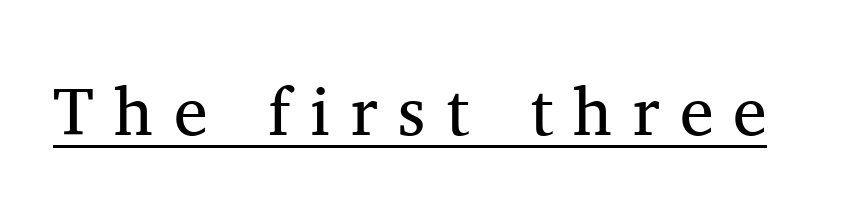
Q: Is the text bold? A: No.
Q: Is the text italic (slanted)? A: No, it is upright.
Q: Is the typeface a serif or a sans-serif typeface? A: Serif.
Q: Is the text underlined? A: Yes.
Q: Is the spacing between letters normal or unusually wide? A: Unusually wide.
Q: Width (condensed, normal, or wide)? A: Normal.
Q: Stroke contrast? A: Medium.
Q: x-height? A: Medium.
Q: Monospaced? A: No.
